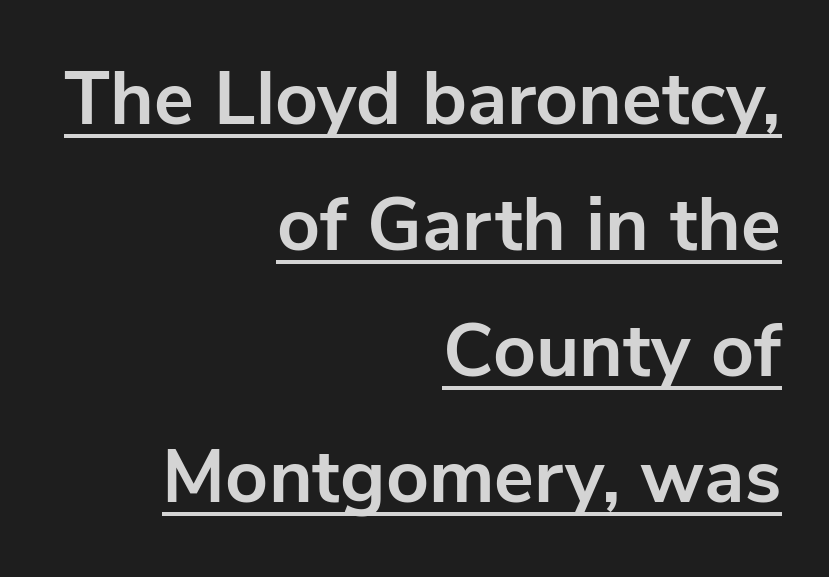
Q: Is the text bold? A: Yes.
Q: Is the text italic (slanted)? A: No, it is upright.
Q: Is the typeface a serif or a sans-serif typeface? A: Sans-serif.
Q: Is the text underlined? A: Yes.
Q: How is the paragraph aligned? A: Right-aligned.
Q: Is the spacing between letters normal or unusually wide? A: Normal.
Q: Is the spacing between lines tight, normal or loose? A: Normal.
Q: Width (condensed, normal, or wide)? A: Normal.
Q: Stroke contrast? A: Low.
Q: x-height? A: Medium.
Q: Monospaced? A: No.
